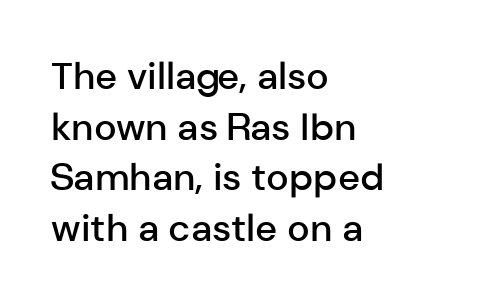
Only glyphs here, with clear space below each row. Do the characters align in a grid? No, the font is proportional. The line-height multiplier appears to be the usual default. How heavy is the stroke? Medium-heavy — a semibold, shy of bold. Every stem runs plumb, perpendicular to the baseline.
